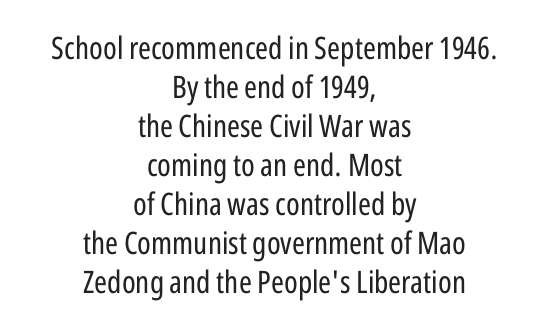
{"serif": "no", "italic": "no", "bold": "no", "weight": "regular", "width": "condensed", "stroke_contrast": "low", "x_height": "medium", "monospaced": "no", "underline": "no", "align": "center", "line_spacing": "normal", "line_spacing_ratio": 1.26, "letter_spacing": "normal", "letter_spacing_em": 0.0, "glyph_px": 31}
